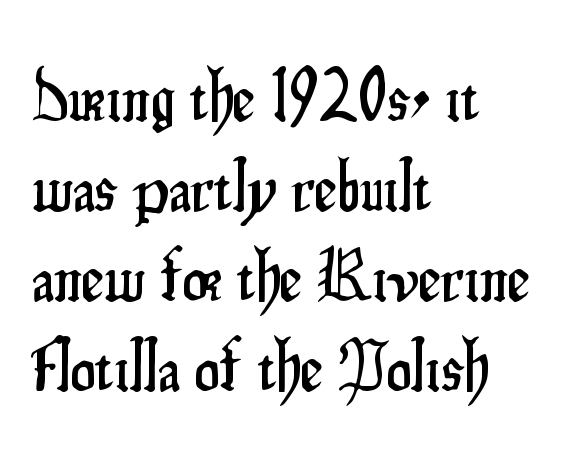
The image shows 72 px condensed sans-serif type, upright; set left-aligned, normal line spacing (1.25x), normal letter spacing, not underlined; low stroke contrast and a small x-height.
